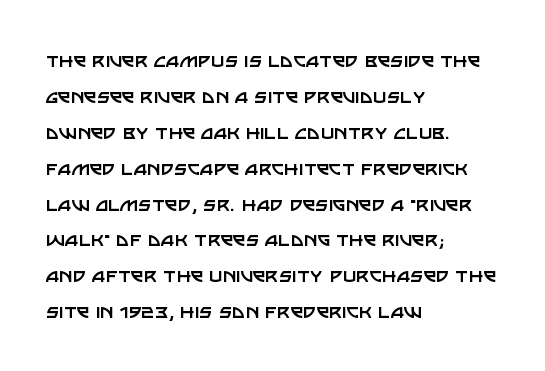
Q: Is the text bold? A: No.
Q: Is the text italic (slanted)? A: No, it is upright.
Q: Is the text underlined? A: No.
Q: How is the paragraph aligned? A: Left-aligned.
Q: Is the spacing between letters normal or unusually wide? A: Normal.
Q: Is the spacing between lines tight, normal or loose? A: Normal.
